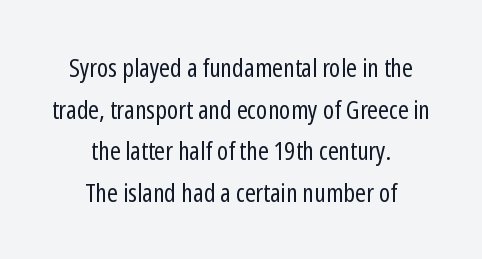
The image shows 26 px text type, upright; set centered, normal line spacing (1.6x), normal letter spacing, not underlined.
